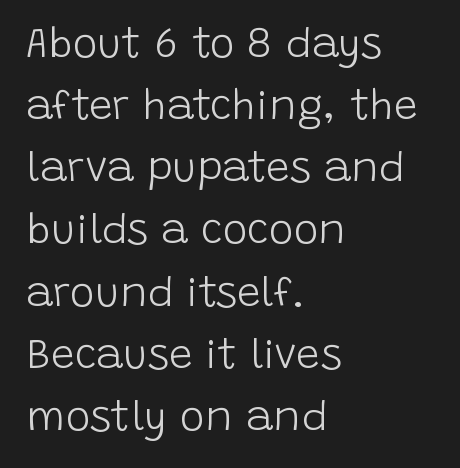
One-word summary of the alignment: left. The vertical gap from one line to the next is medium. Looks like regular typesetting: each glyph gets only the width it needs. Characters follow at the spacing the type designer built in. The strokes carry an ordinary text weight at most. Characters remain perfectly vertical along every line.
